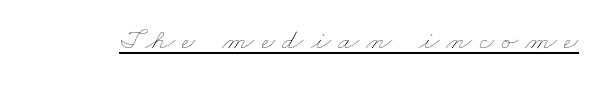
What stands out about the letter spacing? Its width — letters are far apart. The strokes carry an ordinary text weight at most. A typographer would call this underscored text. Character widths vary here, with narrow letters taking less room than wide ones.
